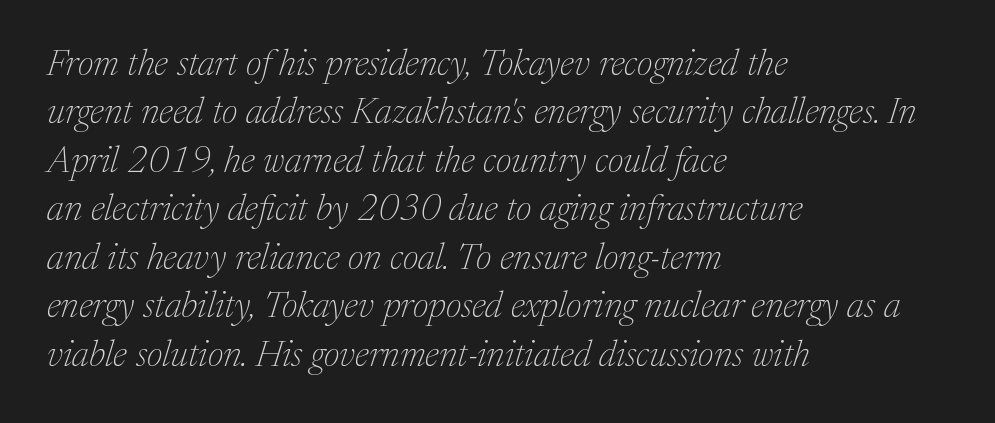
{"serif": "yes", "italic": "yes", "lean": "right", "slant_degrees": 17, "bold": "no", "weight": "thin", "width": "normal", "stroke_contrast": "medium", "x_height": "medium", "monospaced": "no", "underline": "no", "align": "left", "line_spacing": "normal", "line_spacing_ratio": 1.31, "letter_spacing": "normal", "letter_spacing_em": 0.0, "glyph_px": 37}
